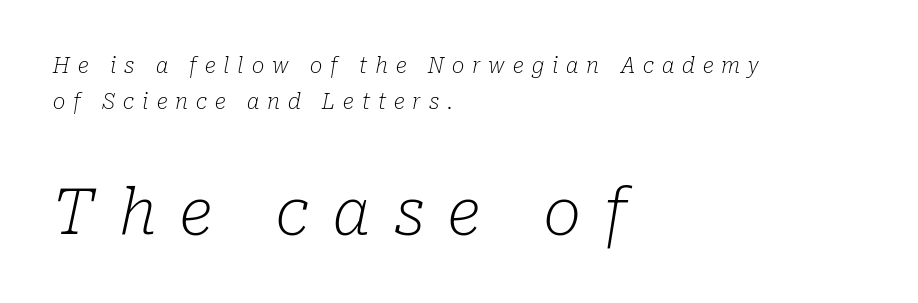
The image shows 63 px light serif type, italic (leaning right); set left-aligned, normal line spacing (1.7x), unusually wide letter spacing (+0.38 em), not underlined; the second (bottom) block is 3.0x larger; low stroke contrast and a medium x-height.
